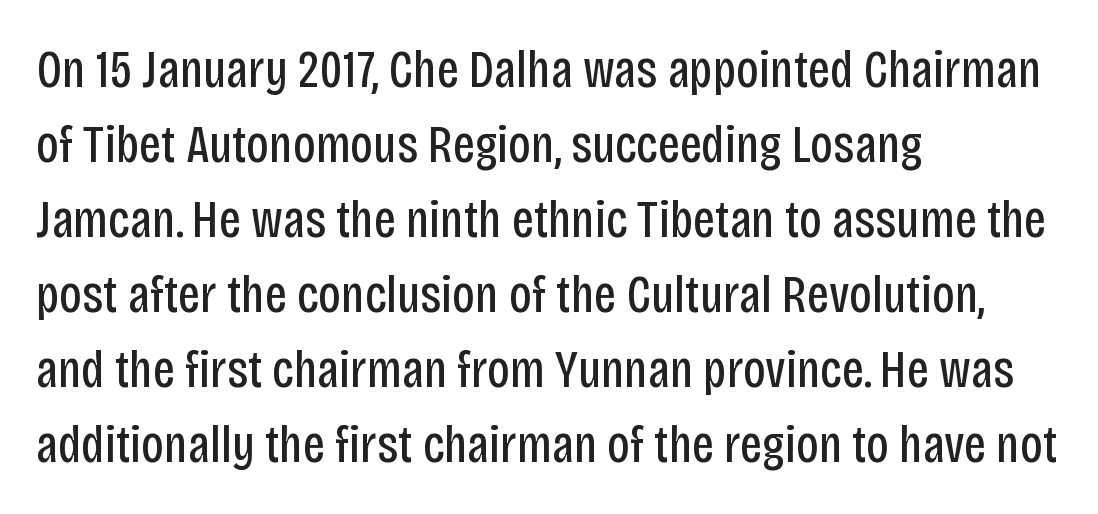
Honestly, the row spacing looks completely unremarkable. Each letter keeps its own natural width here, so spacing adapts to shape. To sum up the face: it is a sans, with no serifs. Stems and bowls with no extra thickness — not bold. All the whitespace from short lines collects on the right.
